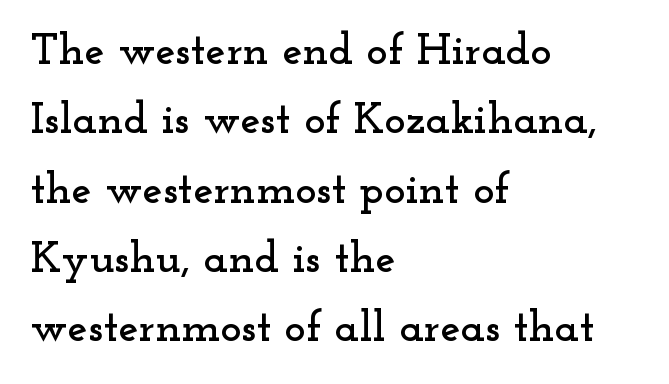
The image shows 45 px wide serif type, upright; set left-aligned, normal line spacing (1.54x), normal letter spacing, not underlined; low stroke contrast and a small x-height.
